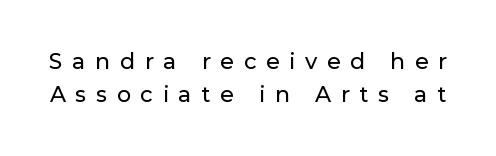
The image shows 22 px text type, upright; set normal line spacing (1.52x), unusually wide letter spacing (+0.44 em), not underlined.
